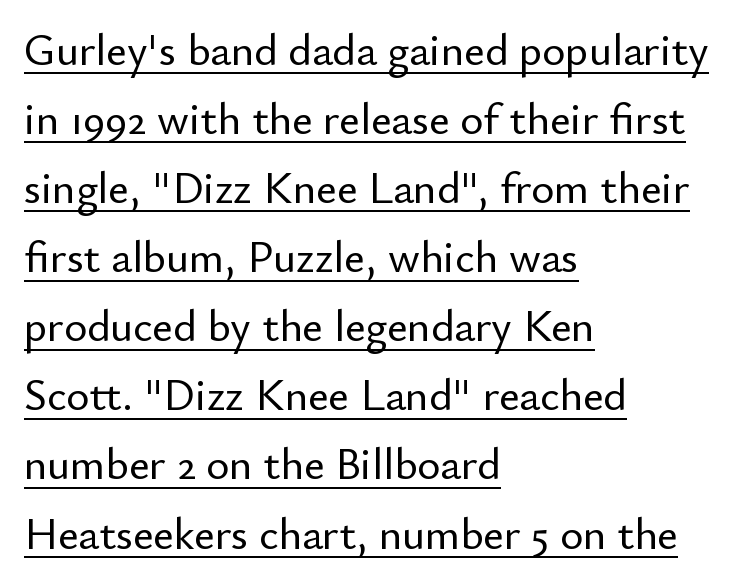
{"serif": "no", "italic": "no", "width": "normal", "stroke_contrast": "low", "x_height": "small", "monospaced": "no", "underline": "yes", "align": "left", "line_spacing": "normal", "line_spacing_ratio": 1.57, "letter_spacing": "normal", "letter_spacing_em": 0.0, "glyph_px": 44}
